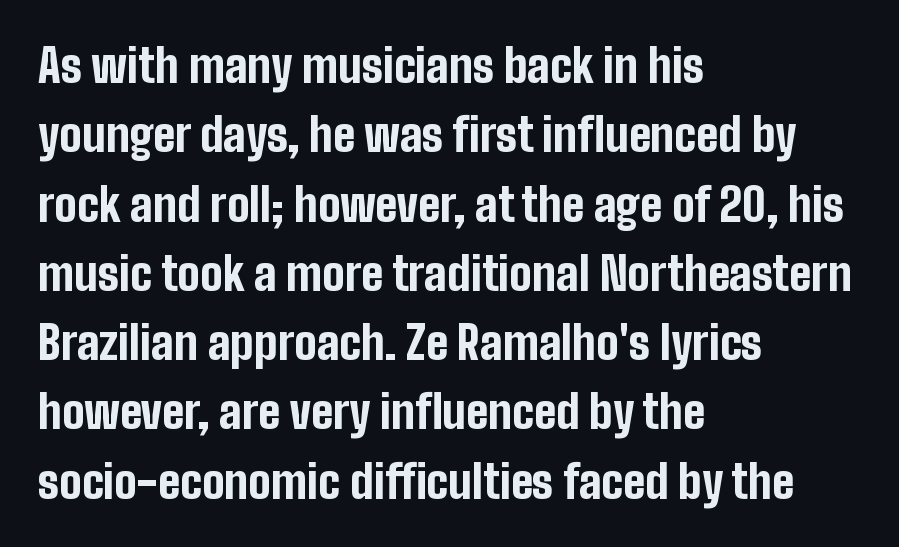
Q: Is the text bold? A: Yes.
Q: Is the text italic (slanted)? A: No, it is upright.
Q: Is the typeface a serif or a sans-serif typeface? A: Sans-serif.
Q: Is the text underlined? A: No.
Q: How is the paragraph aligned? A: Left-aligned.
Q: Is the spacing between letters normal or unusually wide? A: Normal.
Q: Is the spacing between lines tight, normal or loose? A: Normal.
Q: Width (condensed, normal, or wide)? A: Condensed.
Q: Stroke contrast? A: Low.
Q: x-height? A: Medium.
Q: Monospaced? A: No.
